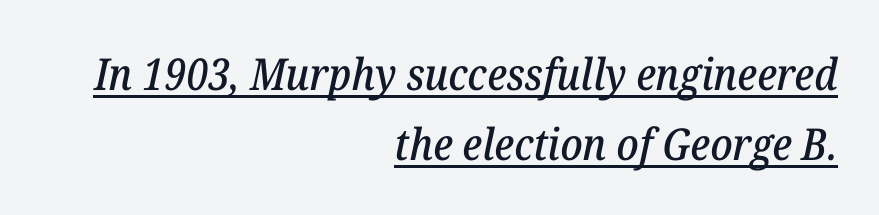
{"serif": "yes", "italic": "yes", "lean": "right", "slant_degrees": 12, "width": "normal", "stroke_contrast": "low", "x_height": "medium", "monospaced": "no", "underline": "yes", "align": "right", "line_spacing": "normal", "line_spacing_ratio": 1.59, "letter_spacing": "normal", "letter_spacing_em": 0.0, "glyph_px": 44}
